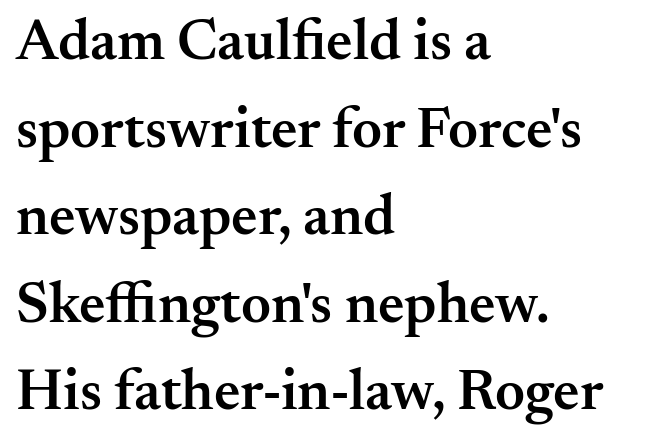
The image shows 58 px semibold serif type, upright; set left-aligned, normal line spacing (1.51x), normal letter spacing, not underlined; medium stroke contrast and a small x-height.
